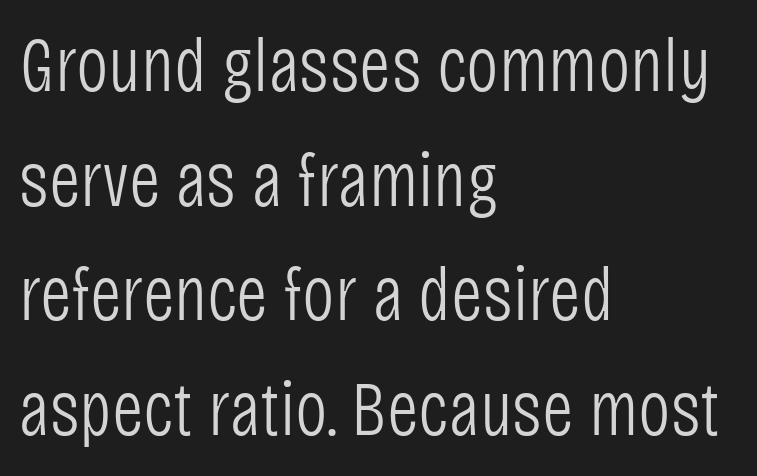
Q: Is the text bold? A: No.
Q: Is the text italic (slanted)? A: No, it is upright.
Q: Is the typeface a serif or a sans-serif typeface? A: Sans-serif.
Q: Is the text underlined? A: No.
Q: How is the paragraph aligned? A: Left-aligned.
Q: Is the spacing between letters normal or unusually wide? A: Normal.
Q: Is the spacing between lines tight, normal or loose? A: Normal.
Q: Width (condensed, normal, or wide)? A: Condensed.
Q: Stroke contrast? A: Low.
Q: x-height? A: Large.
Q: Monospaced? A: No.
